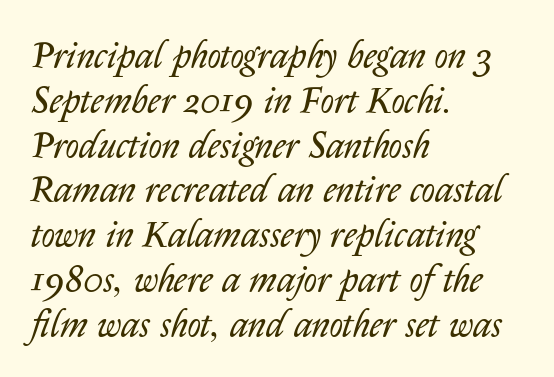
The foot of each line stays bare and open. Each letter keeps its own natural width here, so spacing adapts to shape. A quiet, ordinary-to-light weight characterises the typeface. The letters are slanted; this is an italic face. Compared with typical body copy, the letter spacing here is the same. The rendering anchors every line to the left-hand side.
